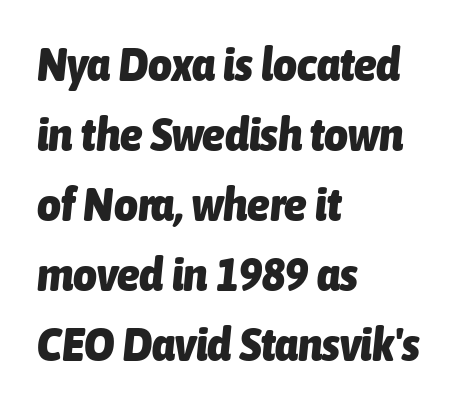
{"italic": "yes", "lean": "right", "slant_degrees": 6, "bold": "yes", "weight": "heavy", "width": "condensed", "stroke_contrast": "low", "x_height": "medium", "monospaced": "no", "underline": "no", "align": "left", "line_spacing": "normal", "line_spacing_ratio": 1.52, "letter_spacing": "normal", "letter_spacing_em": 0.0, "glyph_px": 46}
